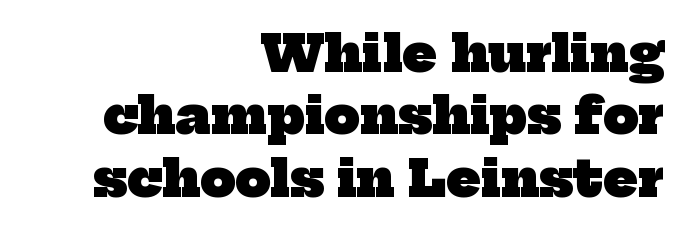
The passage shown has conventional tracking throughout. This is serif lettering, the kind often seen in printed books. Summary of vertical rhythm: regular, with standard interline spacing. These words are printed bold, with thick strokes throughout. A clean baseline with only descenders dipping below it.
